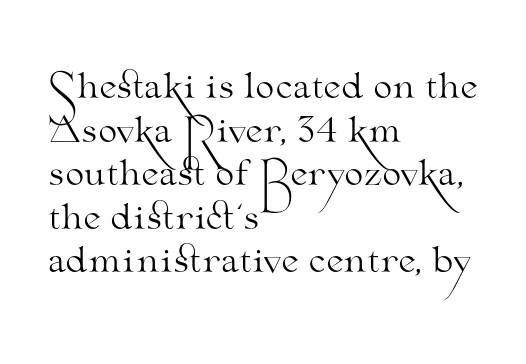
The image shows 34 px light, wide serif type, upright; set left-aligned, normal line spacing (1.28x), normal letter spacing, not underlined; medium stroke contrast and a small x-height.
